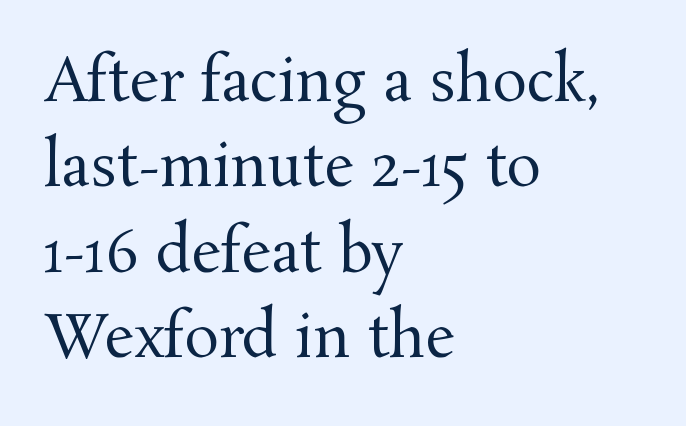
The image shows 58 px regular-weight serif type, upright; set left-aligned, normal line spacing (1.47x), normal letter spacing, not underlined; medium stroke contrast and a medium x-height.
